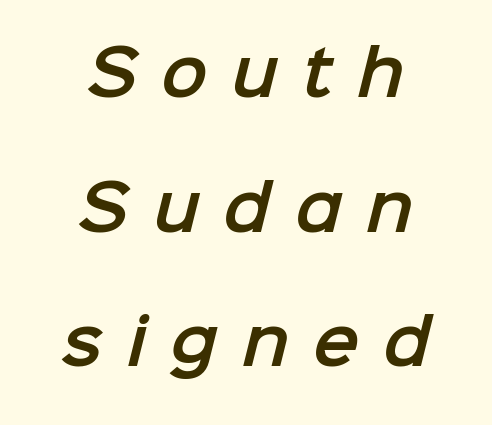
The image shows 62 px sans-serif type; set centered, loose line spacing (2.17x), unusually wide letter spacing (+0.38 em), not underlined; low stroke contrast and a medium x-height.
